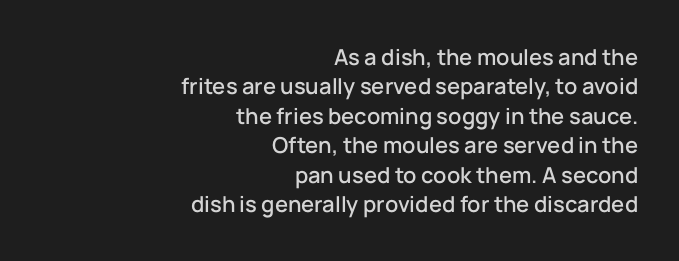
Casual observation: everything's shoved over to the right. Vertically, the passage feels balanced, rows spaced as you'd expect. Anything drawn beneath the words? Only blank space. The gaps between neighbouring characters are ordinary and unremarkable. This is roman type, the default non-slanted kind.
